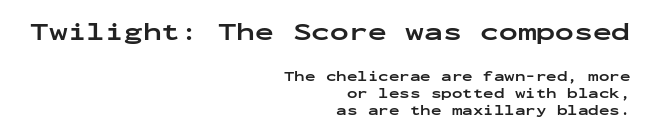
The image shows 25 px bold type, upright; set right-aligned, line spacing 1.21x, normal letter spacing, not underlined; the first (top) block is 1.79x larger.
